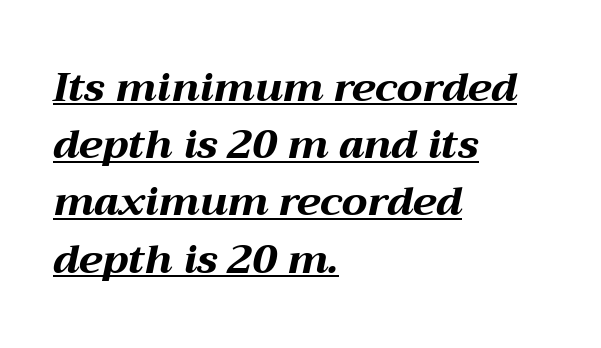
The image shows 40 px bold, wide type, italic (leaning right); set left-aligned, normal line spacing (1.43x), normal letter spacing, underlined; medium stroke contrast and a medium x-height.
